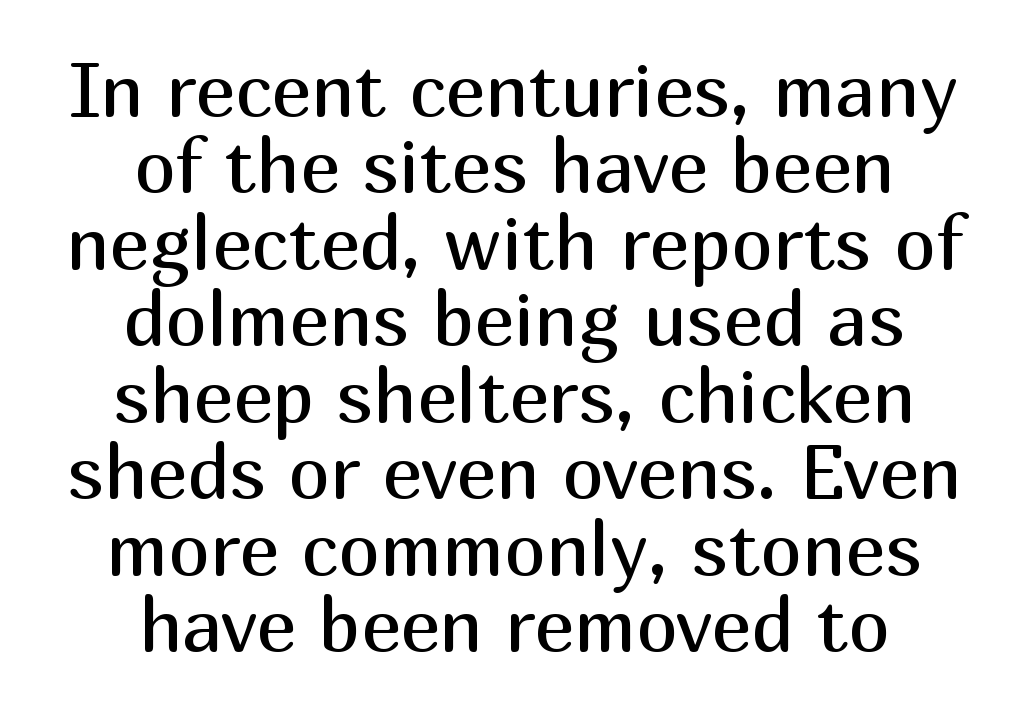
{"serif": "no", "italic": "no", "bold": "no", "weight": "regular", "width": "normal", "stroke_contrast": "medium", "x_height": "medium", "monospaced": "no", "underline": "no", "align": "center", "line_spacing": "tight", "line_spacing_ratio": 1.02, "letter_spacing": "normal", "letter_spacing_em": 0.0, "glyph_px": 75}
